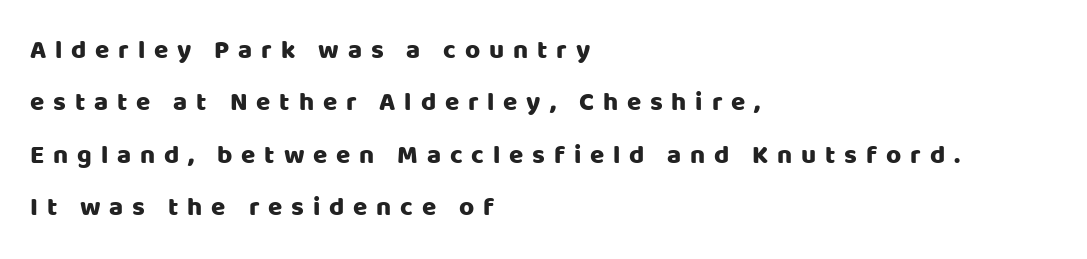
The image shows 26 px text type, upright; set left-aligned, loose line spacing (2.01x), unusually wide letter spacing (+0.34 em), not underlined.
